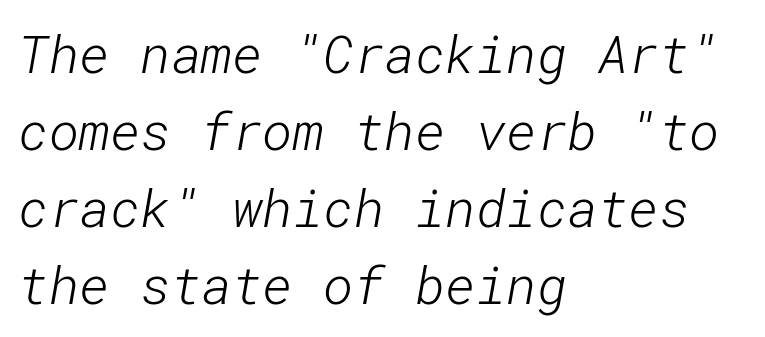
The image shows 52 px light sans-serif type; set left-aligned, normal line spacing (1.48x), normal letter spacing, not underlined; low stroke contrast and a medium x-height.
